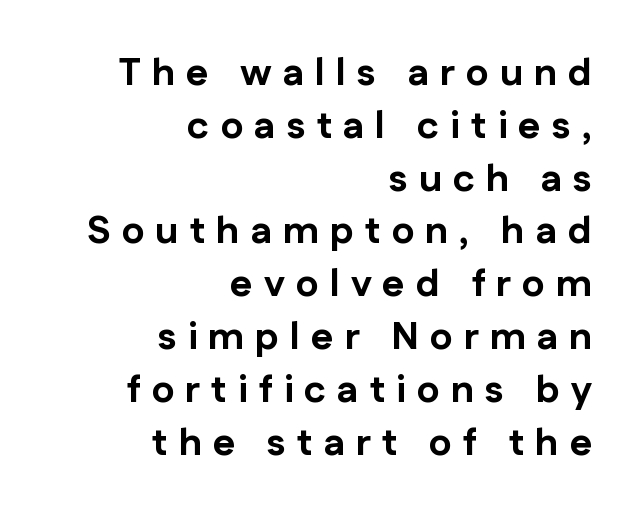
Q: Is the text bold? A: Yes.
Q: Is the text italic (slanted)? A: No, it is upright.
Q: Is the typeface a serif or a sans-serif typeface? A: Sans-serif.
Q: Is the text underlined? A: No.
Q: How is the paragraph aligned? A: Right-aligned.
Q: Is the spacing between letters normal or unusually wide? A: Unusually wide.
Q: Is the spacing between lines tight, normal or loose? A: Normal.
Q: Width (condensed, normal, or wide)? A: Normal.
Q: Stroke contrast? A: Low.
Q: x-height? A: Medium.
Q: Monospaced? A: No.
